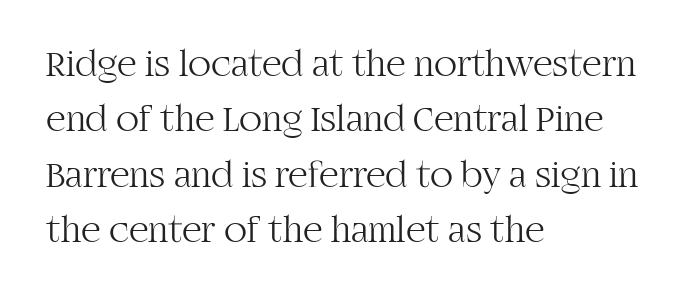
Q: Is the text bold? A: No.
Q: Is the text italic (slanted)? A: No, it is upright.
Q: Is the typeface a serif or a sans-serif typeface? A: Serif.
Q: Is the text underlined? A: No.
Q: How is the paragraph aligned? A: Left-aligned.
Q: Is the spacing between letters normal or unusually wide? A: Normal.
Q: Is the spacing between lines tight, normal or loose? A: Normal.
Q: Width (condensed, normal, or wide)? A: Normal.
Q: Stroke contrast? A: High.
Q: x-height? A: Large.
Q: Monospaced? A: No.
